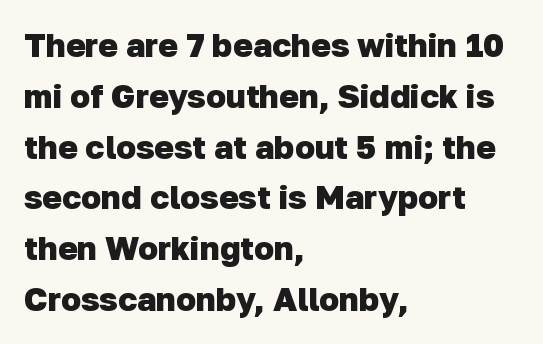
{"serif": "no", "bold": "yes", "weight": "heavy", "width": "normal", "stroke_contrast": "low", "x_height": "medium", "monospaced": "no", "underline": "no", "align": "left", "line_spacing": "normal", "line_spacing_ratio": 1.54, "letter_spacing": "normal", "letter_spacing_em": 0.0, "glyph_px": 33}
